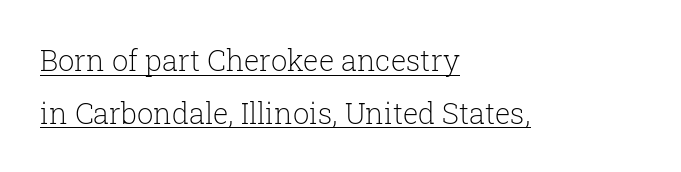
Look at the bottom of the vertical strokes: they flare into serifs here. Varying glyph widths throughout — classic text-font behaviour. Tracking value appears to be zero — textbook default spacing. This is not heavy type; no bold has been used. This is underlined copy, the kind a proofreader might mark for attention. Where is the straight margin? On the left.
